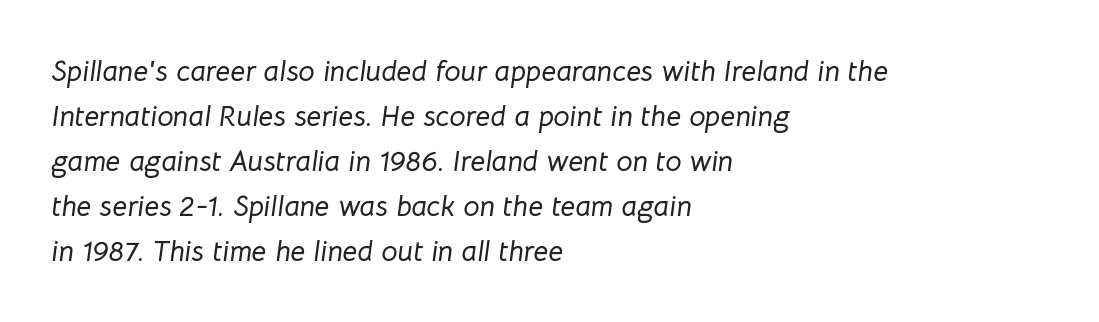
{"italic": "yes", "lean": "right", "slant_degrees": 8, "width": "normal", "stroke_contrast": "low", "x_height": "medium", "monospaced": "no", "underline": "no", "align": "left", "line_spacing": "normal", "line_spacing_ratio": 1.55, "letter_spacing": "normal", "letter_spacing_em": 0.0, "glyph_px": 29}
